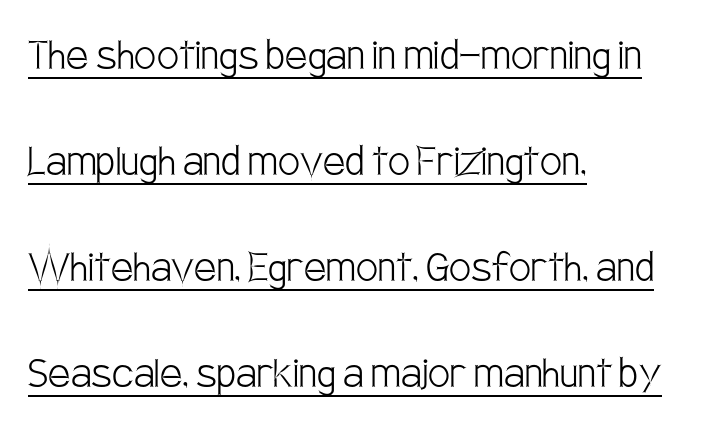
Q: Is the text bold? A: No.
Q: Is the text italic (slanted)? A: No, it is upright.
Q: Is the typeface a serif or a sans-serif typeface? A: Sans-serif.
Q: Is the text underlined? A: Yes.
Q: How is the paragraph aligned? A: Left-aligned.
Q: Is the spacing between letters normal or unusually wide? A: Normal.
Q: Is the spacing between lines tight, normal or loose? A: Loose.
Q: Width (condensed, normal, or wide)? A: Condensed.
Q: Stroke contrast? A: Low.
Q: x-height? A: Large.
Q: Monospaced? A: No.
